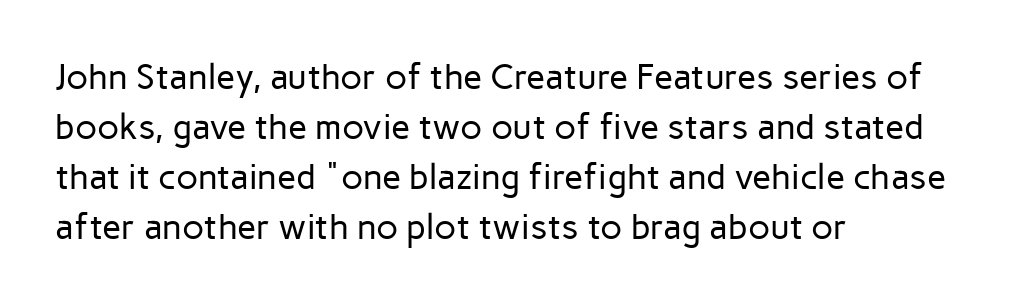
Layout note: lines flush left. It's the straight-up-and-down kind of type. The passage shown is typed in a proportional face where columns would drift. Evenly set lines give the paragraph a standard silhouette.
